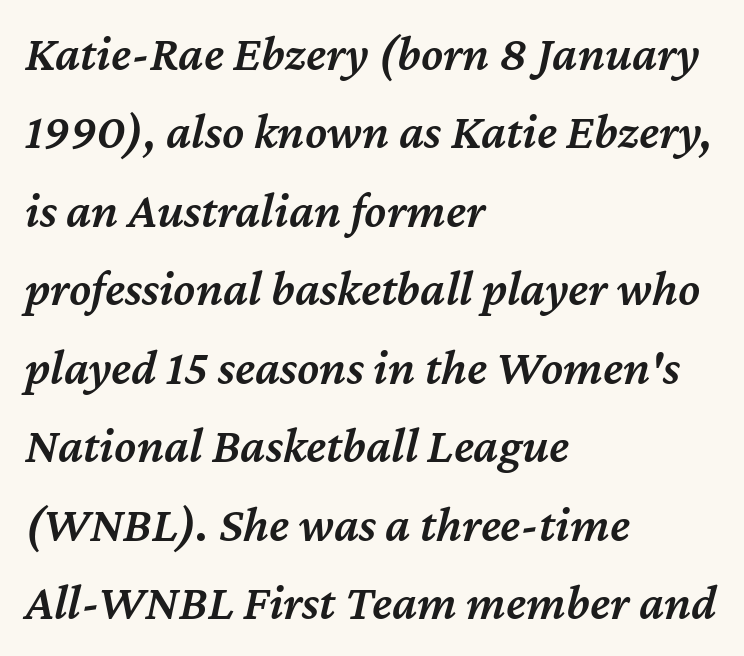
The text carries the slant typical of an italic or oblique font. Evenly set lines give the paragraph a standard silhouette. You could not count columns in this text — the font is proportionally spaced. Between one letter and the next there's only the usual sliver of space.
